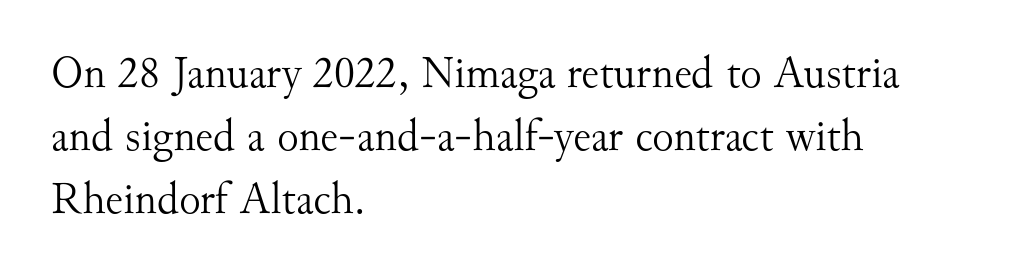
Visually the block forms a straight wall on the left and a jagged coastline on the right. In terms of leading, this rendering sits right in the middle. Note the varied advance widths — an 'i' is clearly narrower than an 'm'. Tracking here is standard; glyphs follow each other at the usual distance. Are there feet on the stems? There are — it's a serif. If you drew a line through each stem, it would be perfectly vertical.
